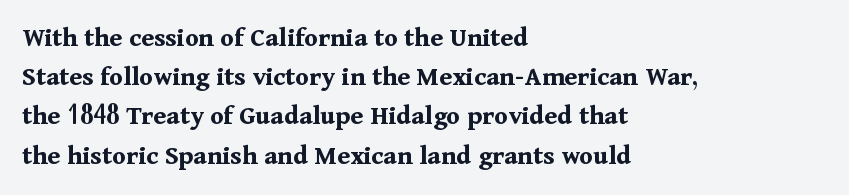
Q: Is the text bold? A: Yes.
Q: Is the text italic (slanted)? A: No, it is upright.
Q: Is the typeface a serif or a sans-serif typeface? A: Serif.
Q: Is the text underlined? A: No.
Q: How is the paragraph aligned? A: Left-aligned.
Q: Is the spacing between letters normal or unusually wide? A: Normal.
Q: Is the spacing between lines tight, normal or loose? A: Normal.
Q: Width (condensed, normal, or wide)? A: Normal.
Q: Stroke contrast? A: Medium.
Q: x-height? A: Medium.
Q: Monospaced? A: No.
